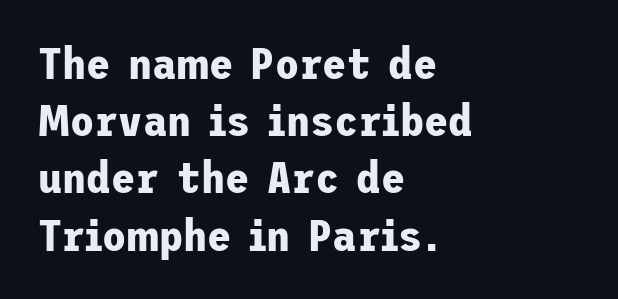
Nothing unusual about the tracking: characters are spaced as the font intends. No italicization has been applied; the sample stays upright. Where is the straight margin? On the left. Regarding leading, the lines here are spaced in the standard way.
